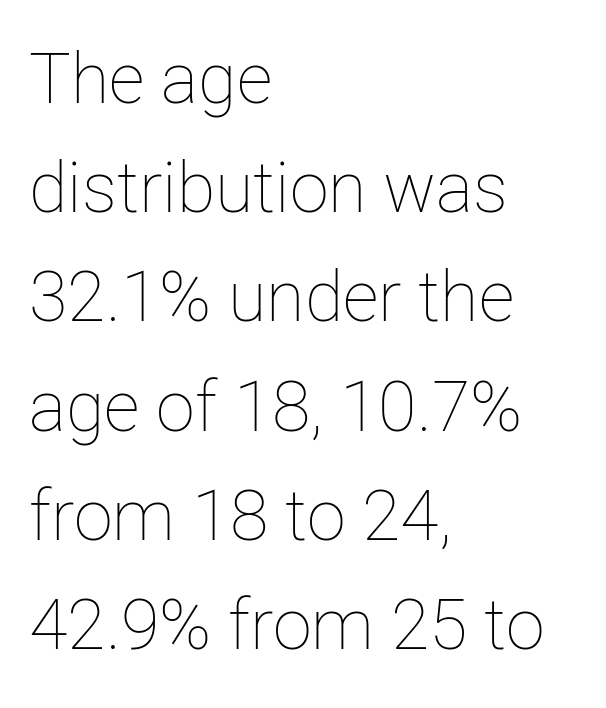
{"italic": "no", "bold": "no", "weight": "thin", "width": "normal", "stroke_contrast": "low", "x_height": "medium", "monospaced": "no", "underline": "no", "align": "left", "line_spacing": "normal", "line_spacing_ratio": 1.56, "letter_spacing": "normal", "letter_spacing_em": 0.0, "glyph_px": 70}
